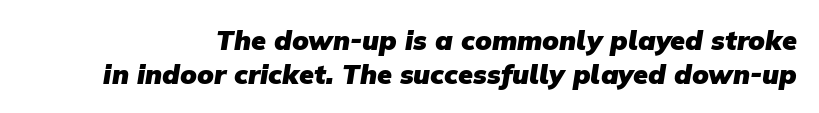
Q: Is the text bold? A: Yes.
Q: Is the text underlined? A: No.
Q: Is the spacing between letters normal or unusually wide? A: Normal.
Q: Is the spacing between lines tight, normal or loose? A: Normal.
